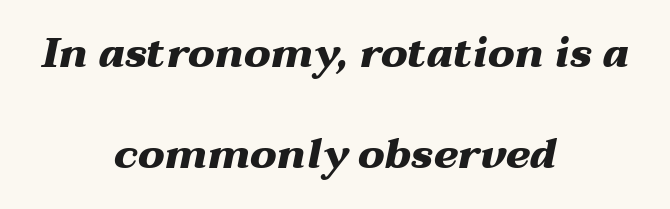
Italic? Definitely — the glyphs are oblique. The string is rendered with underlining switched off. The rendering keeps characters at their native spacing. One glance says open: line gaps are wider than usual.
